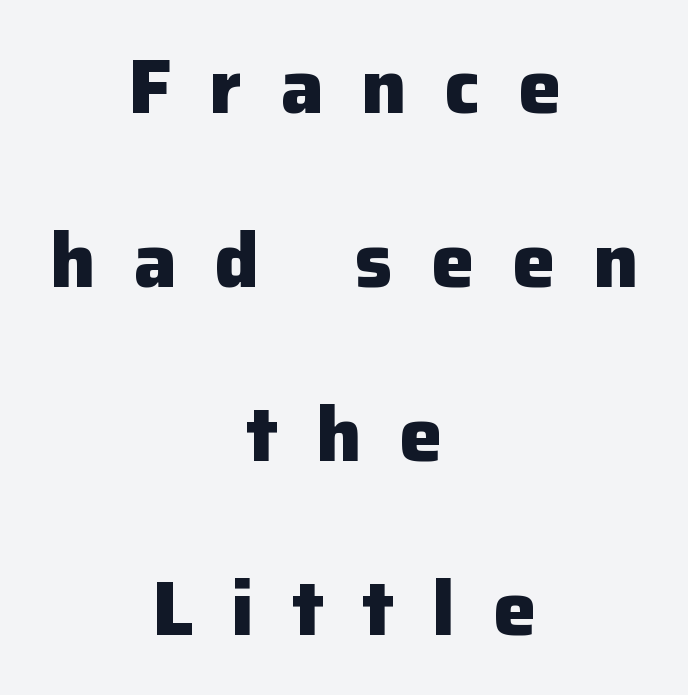
The image shows 77 px heavy sans-serif type, upright; set centered, loose line spacing (2.26x), unusually wide letter spacing (+0.49 em), not underlined; low stroke contrast and a medium x-height.
